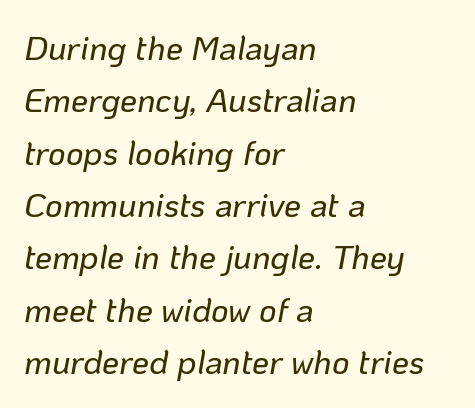
You can tell it's italic because the verticals aren't actually vertical. Compared with typical body copy, the letter spacing here is the same. You could not count columns in this text — the font is proportionally spaced. Line beginnings align vertically; line endings do not. Lines of text with bare space underneath.
